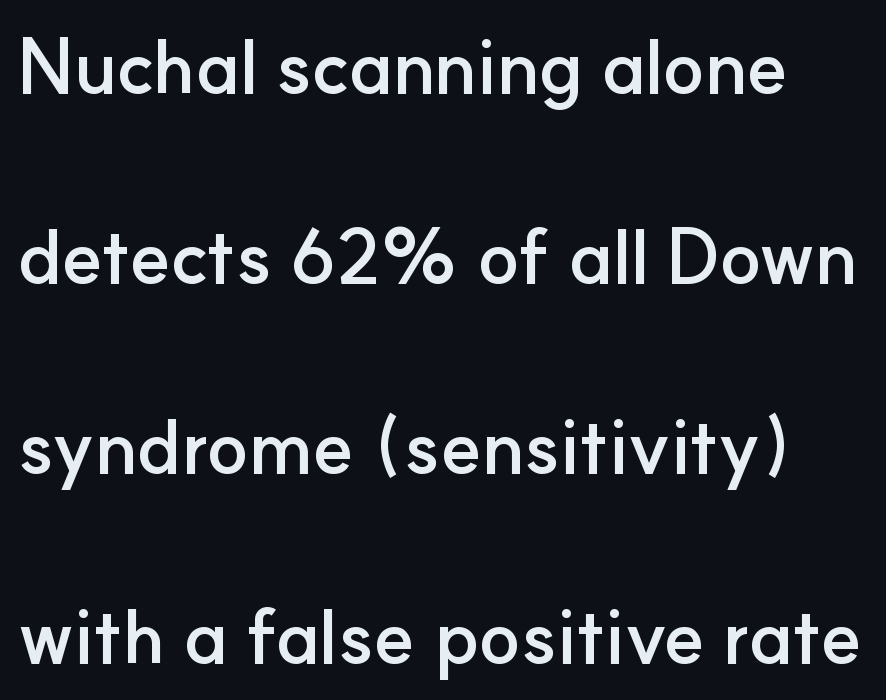
The image shows 76 px semibold sans-serif type, upright; set loose line spacing (2.5x), normal letter spacing, not underlined; low stroke contrast and a small x-height.
